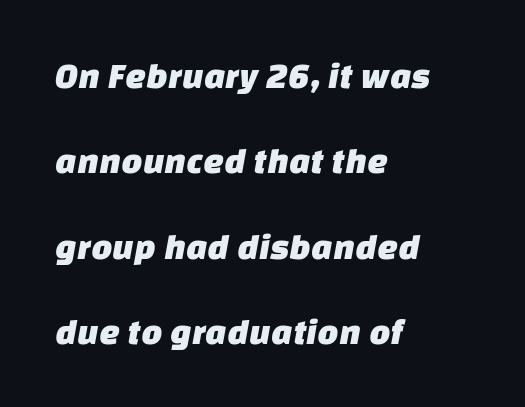
{"serif": "no", "width": "normal", "stroke_contrast": "low", "x_height": "large", "monospaced": "no", "underline": "no", "align": "left", "line_spacing": "loose", "line_spacing_ratio": 2.31, "letter_spacing": "normal", "letter_spacing_em": 0.0, "glyph_px": 37}
